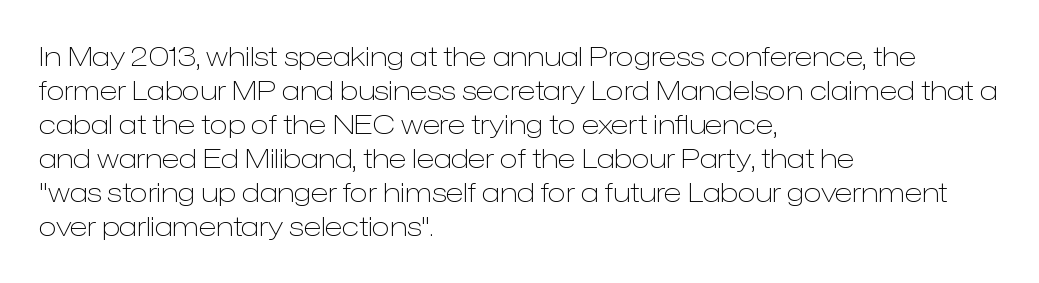
Vertically, the passage feels balanced, rows spaced as you'd expect. The strip under each line holds only bare page. Weight: in the light-to-regular range. Glyph-to-glyph distance matches everyday printed text.
